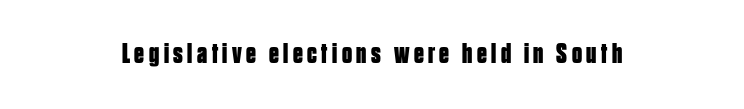
{"serif": "no", "italic": "no", "bold": "yes", "weight": "bold", "width": "condensed", "stroke_contrast": "low", "x_height": "large", "monospaced": "no", "underline": "no", "glyph_px": 28}
